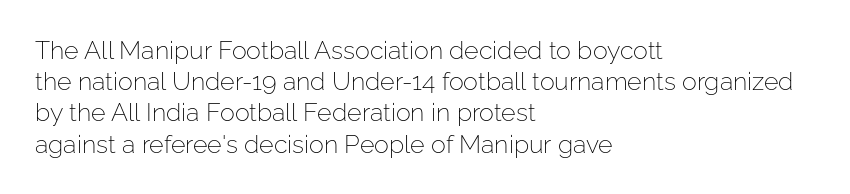
Q: Is the text bold? A: No.
Q: Is the text italic (slanted)? A: No, it is upright.
Q: Is the text underlined? A: No.
Q: How is the paragraph aligned? A: Left-aligned.
Q: Is the spacing between letters normal or unusually wide? A: Normal.
Q: Is the spacing between lines tight, normal or loose? A: Normal.
